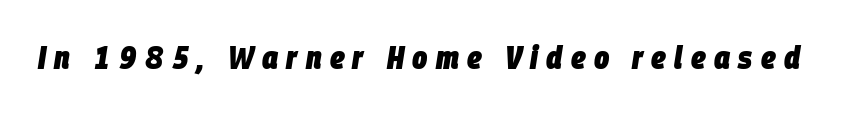
The image shows 32 px heavy, condensed type, italic (leaning right); set unusually wide letter spacing (+0.26 em), not underlined; low stroke contrast and a large x-height.
